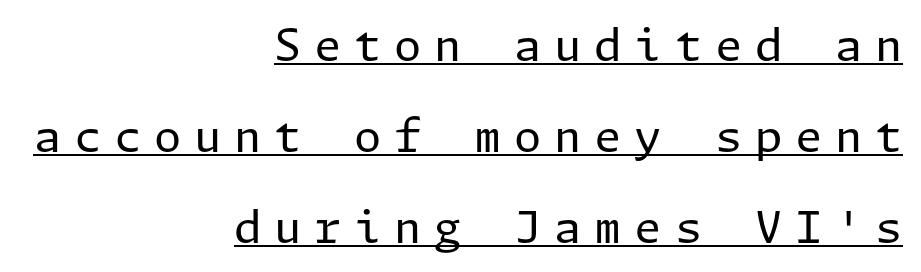
{"serif": "no", "italic": "no", "bold": "no", "weight": "regular", "width": "normal", "stroke_contrast": "low", "x_height": "medium", "underline": "yes", "align": "right", "line_spacing": "loose", "line_spacing_ratio": 2.07, "letter_spacing": "wide", "letter_spacing_em": 0.29, "glyph_px": 44}
